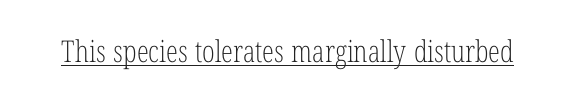
This rendering features underlined lettering. Quick note: not italic, upright. Here the glyphs are tracked normally, forming tight word shapes. The rendering shows small feet on the letterforms — a serif design. Is the stroke heavy? The answer is a plain regular-or-lighter. Here the designer chose a conventional face with non-uniform glyph widths.
